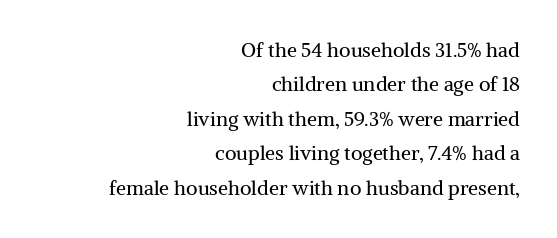
Q: Is the text bold? A: No.
Q: Is the text italic (slanted)? A: No, it is upright.
Q: Is the text underlined? A: No.
Q: How is the paragraph aligned? A: Right-aligned.
Q: Is the spacing between letters normal or unusually wide? A: Normal.
